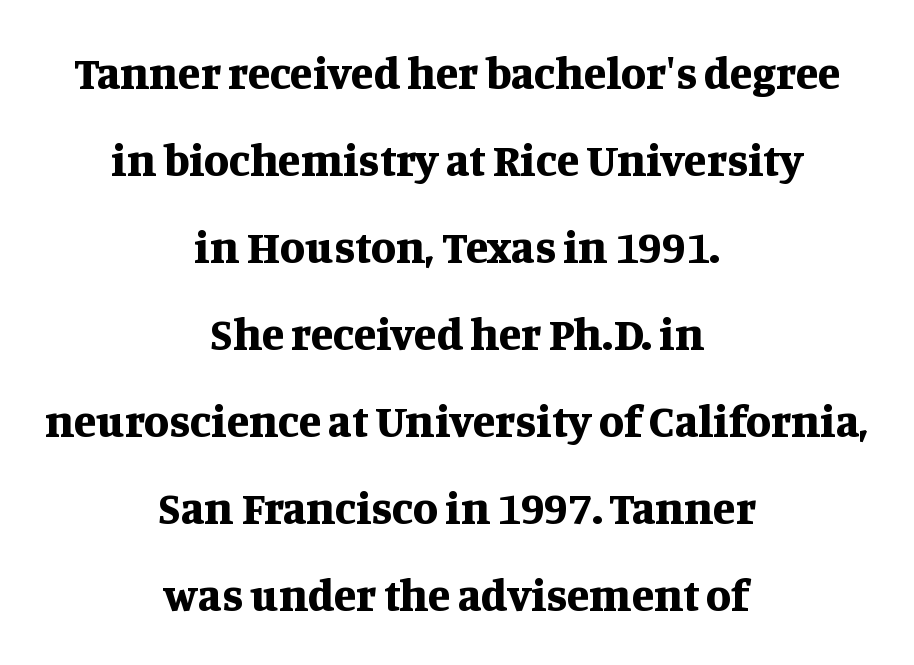
Q: Is the text bold? A: Yes.
Q: Is the text italic (slanted)? A: No, it is upright.
Q: Is the typeface a serif or a sans-serif typeface? A: Serif.
Q: Is the text underlined? A: No.
Q: How is the paragraph aligned? A: Centered.
Q: Is the spacing between letters normal or unusually wide? A: Normal.
Q: Width (condensed, normal, or wide)? A: Normal.
Q: Stroke contrast? A: Medium.
Q: x-height? A: Large.
Q: Monospaced? A: No.
